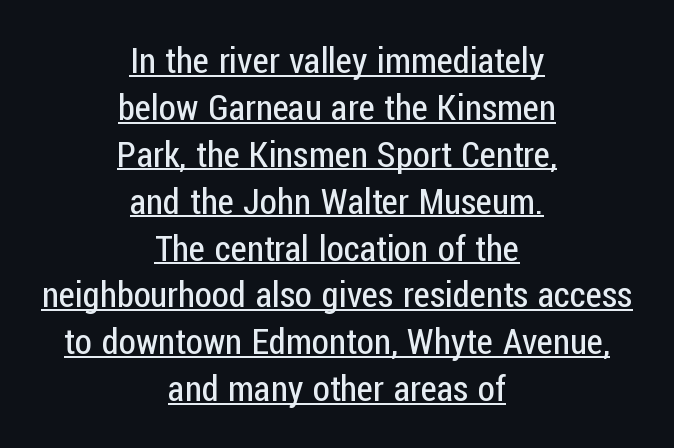
The image shows 35 px regular-weight, condensed sans-serif type, upright; set centered, normal line spacing (1.34x), normal letter spacing, underlined; low stroke contrast and a medium x-height.
